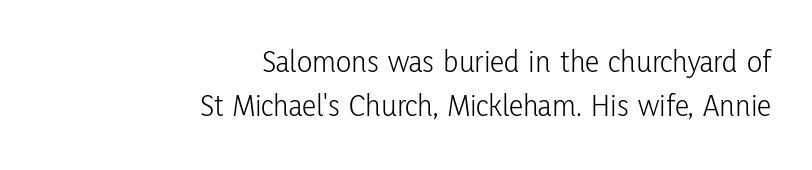
Look at the tracking — it's just the regular setting, nothing added. The lines sit at an ordinary, default distance from one another. No heavy texture on the line: the type isn't bold. Does the type have serifs? No, each stem ends abruptly. You can tell it's not italic because the verticals are truly vertical.
